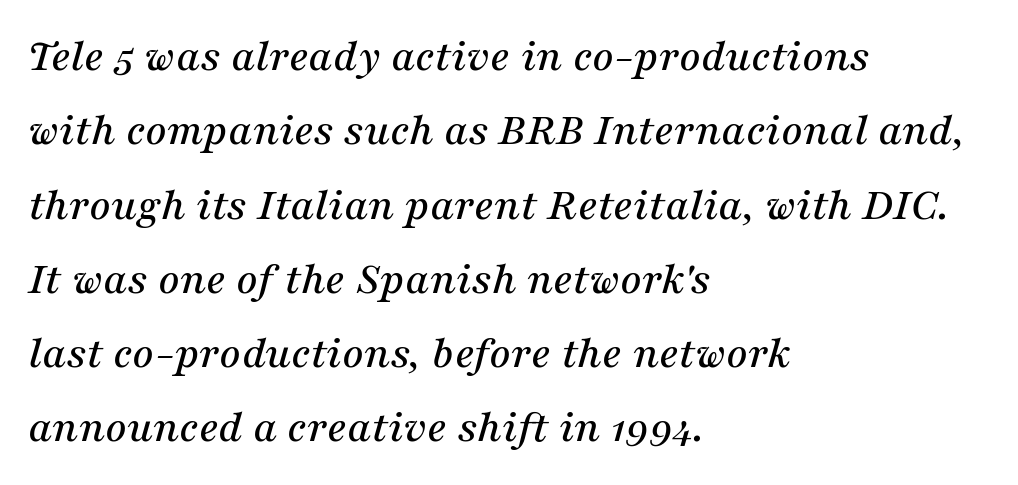
The face used here is rendered with its standard letterfit. The area under the type is left untouched. Posture: slanted. This sample has the flowing, uneven cadence of proportional lettering.
